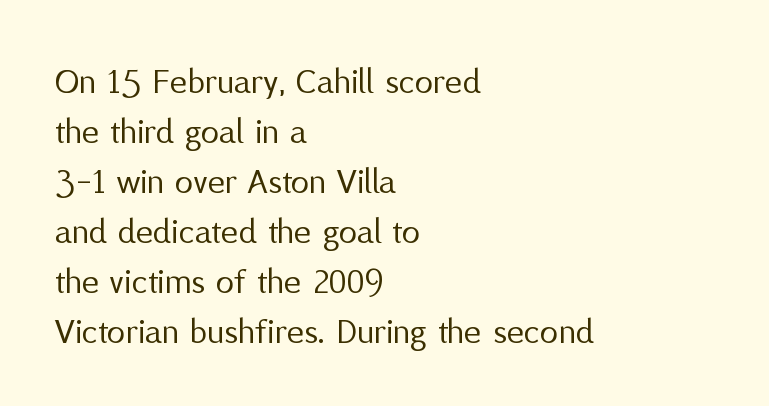
The image shows 37 px regular-weight sans-serif type, upright; set left-aligned, normal line spacing (1.35x), normal letter spacing, not underlined; medium stroke contrast and a medium x-height.
